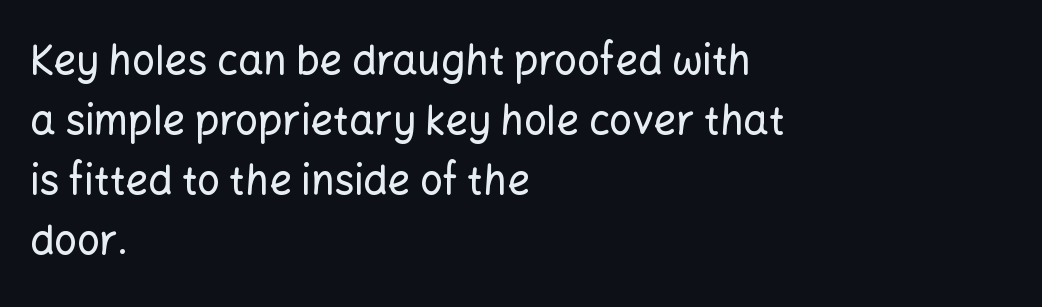
Q: Is the text italic (slanted)? A: No, it is upright.
Q: Is the typeface a serif or a sans-serif typeface? A: Sans-serif.
Q: Is the text underlined? A: No.
Q: How is the paragraph aligned? A: Left-aligned.
Q: Is the spacing between letters normal or unusually wide? A: Normal.
Q: Is the spacing between lines tight, normal or loose? A: Normal.
Q: Width (condensed, normal, or wide)? A: Normal.
Q: Stroke contrast? A: Low.
Q: x-height? A: Medium.
Q: Monospaced? A: No.
